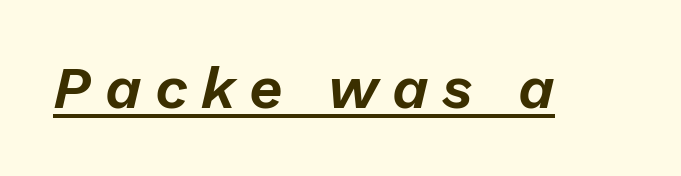
{"italic": "yes", "lean": "right", "slant_degrees": 13, "width": "normal", "stroke_contrast": "low", "x_height": "medium", "monospaced": "no", "underline": "yes", "letter_spacing": "wide", "letter_spacing_em": 0.23, "glyph_px": 59}
